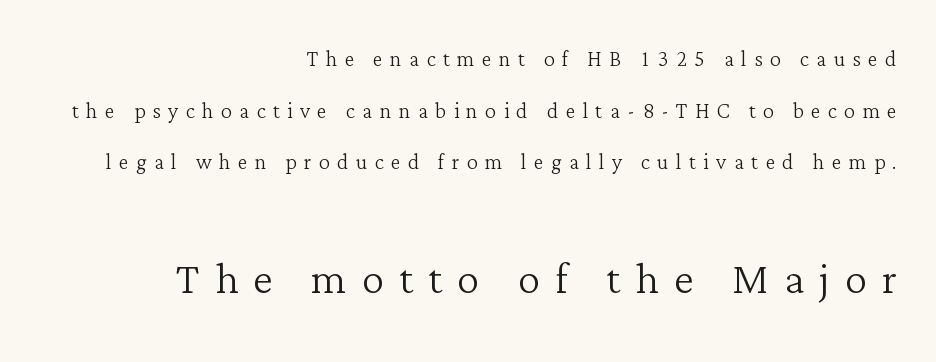
This sample uses a serif face. Underline: absent. Between one letter and the next there's a generous, obvious gap. A quiet, ordinary-to-light weight characterises the typeface. A student would call this right alignment; a typographer would say flush right, rag left.
